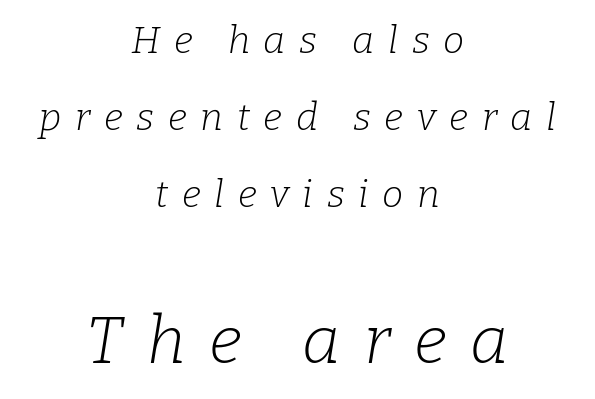
Q: Is the text bold? A: No.
Q: Is the text italic (slanted)? A: Yes, it leans right by about 9 degrees.
Q: Is the typeface a serif or a sans-serif typeface? A: Serif.
Q: Is the text underlined? A: No.
Q: How is the paragraph aligned? A: Centered.
Q: Is the spacing between letters normal or unusually wide? A: Unusually wide.
Q: Is the spacing between lines tight, normal or loose? A: Loose.
Q: Which block of text is set in a larger size, the first (top) or the second (bottom)? A: The second (bottom) one.
Q: Width (condensed, normal, or wide)? A: Normal.
Q: Stroke contrast? A: Low.
Q: x-height? A: Medium.
Q: Monospaced? A: No.
